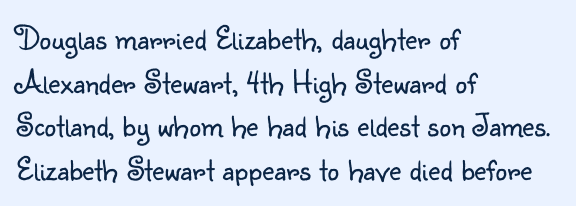
The letters sit at their default tracking, neither squeezed nor spread. The typography opts for an upright posture over an oblique one. Reading down the block, your eye returns to a fixed left position each line. The passage shown stacks its lines at a standard gap. Nope, no serifs anywhere on these letters. Weight class: somewhere from thin through regular.
